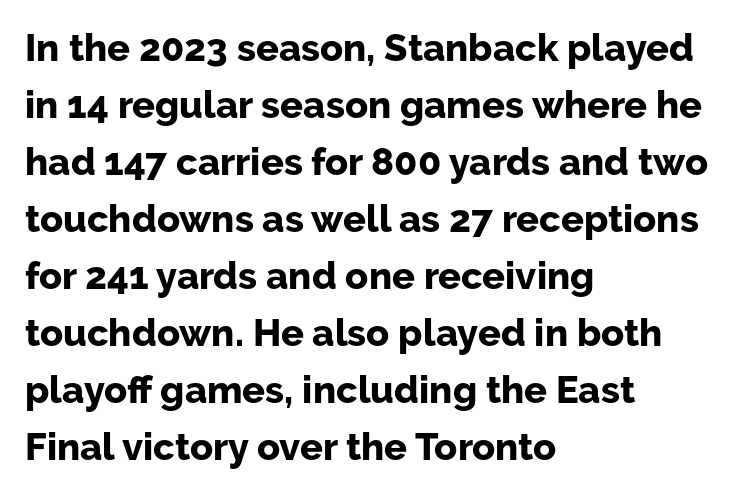
The image shows 38 px bold sans-serif type, upright; set left-aligned, normal line spacing (1.5x), normal letter spacing, not underlined; low stroke contrast and a medium x-height.
